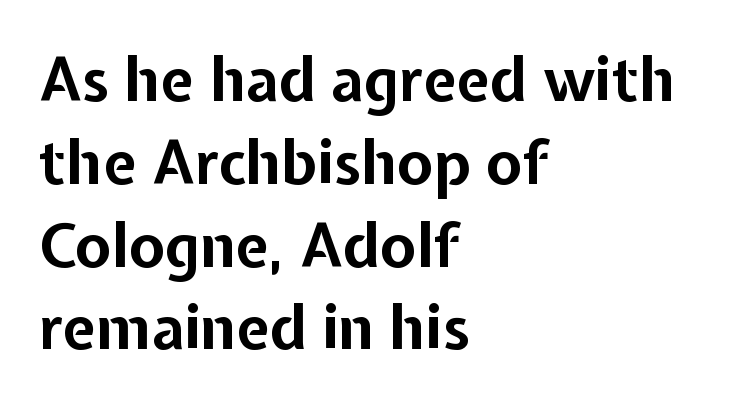
{"serif": "no", "italic": "no", "bold": "yes", "weight": "bold", "width": "normal", "stroke_contrast": "low", "x_height": "medium", "monospaced": "no", "underline": "no", "align": "left", "line_spacing": "normal", "line_spacing_ratio": 1.38, "letter_spacing": "normal", "letter_spacing_em": 0.0, "glyph_px": 60}
